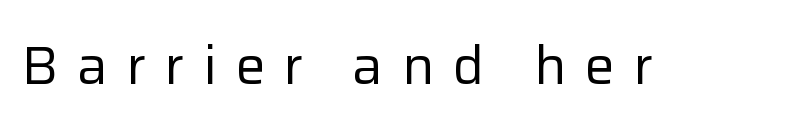
{"serif": "no", "italic": "no", "bold": "no", "weight": "regular", "width": "normal", "stroke_contrast": "low", "x_height": "medium", "monospaced": "no", "underline": "no", "letter_spacing": "wide", "letter_spacing_em": 0.34, "glyph_px": 54}
